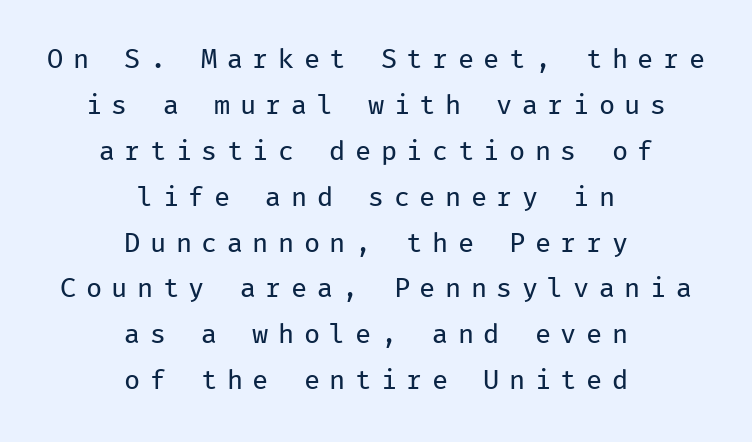
{"italic": "no", "bold": "no", "underline": "no", "align": "center", "line_spacing": "normal", "line_spacing_ratio": 1.7, "letter_spacing": "wide", "letter_spacing_em": 0.35, "glyph_px": 27}
